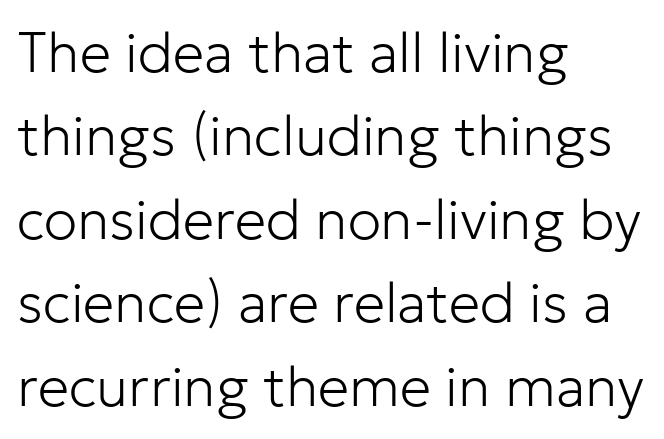
The horizontal fit of the characters is conventional and even. Decoration check: the copy has no underline. You could not count columns in this text — the font is proportionally spaced. Compared with a typical body face, this is equally light or lighter still. Does the copy run flush right? No — it runs flush left. Look at the bottom of the vertical strokes: they stop flat, with no serifs.
